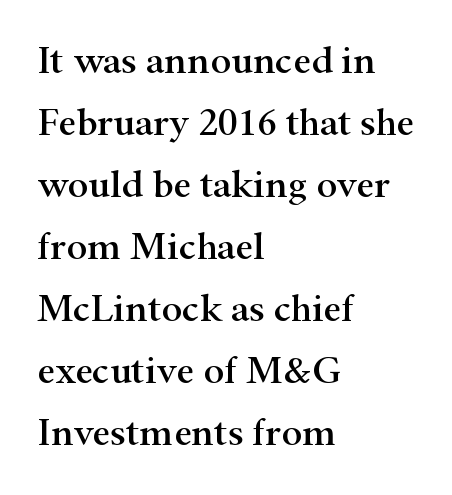
Q: Is the text italic (slanted)? A: No, it is upright.
Q: Is the typeface a serif or a sans-serif typeface? A: Serif.
Q: Is the text underlined? A: No.
Q: How is the paragraph aligned? A: Left-aligned.
Q: Is the spacing between letters normal or unusually wide? A: Normal.
Q: Is the spacing between lines tight, normal or loose? A: Normal.
Q: Width (condensed, normal, or wide)? A: Wide.
Q: Stroke contrast? A: High.
Q: x-height? A: Small.
Q: Monospaced? A: No.
